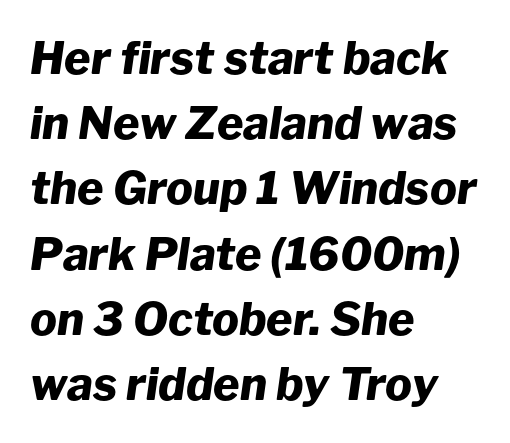
Line beginnings align vertically; line endings do not. Bold? Absolutely — the strokes are thick and heavy. A bare baseline throughout the passage. Spacing verdict: proportional, widths tailored to each character.
